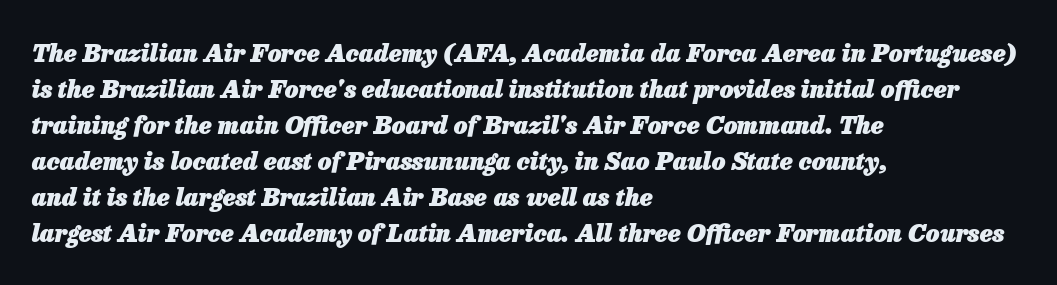
{"italic": "yes", "lean": "right", "slant_degrees": 13, "bold": "yes", "underline": "no", "align": "left", "line_spacing": "normal", "line_spacing_ratio": 1.5, "letter_spacing": "normal", "letter_spacing_em": 0.0, "glyph_px": 24}
